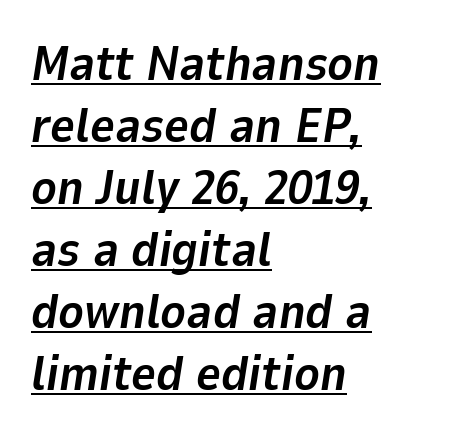
The image shows 48 px bold type, italic (leaning right); set left-aligned, normal line spacing (1.29x), normal letter spacing, underlined; low stroke contrast and a medium x-height.
